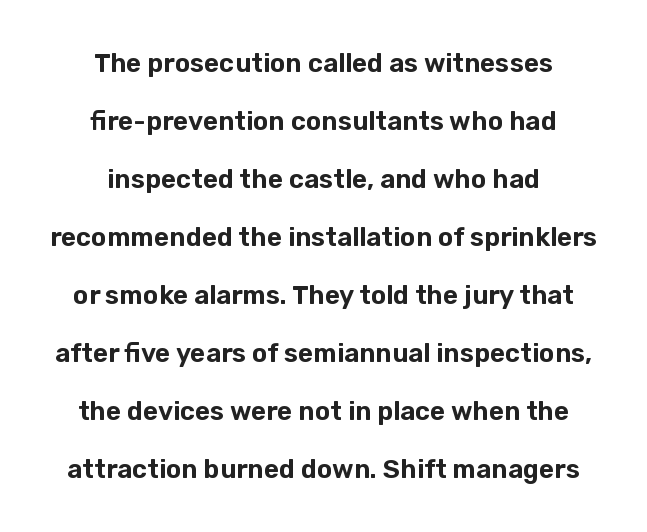
The image shows 26 px text type, upright; set centered, loose line spacing (2.23x), normal letter spacing, not underlined.
